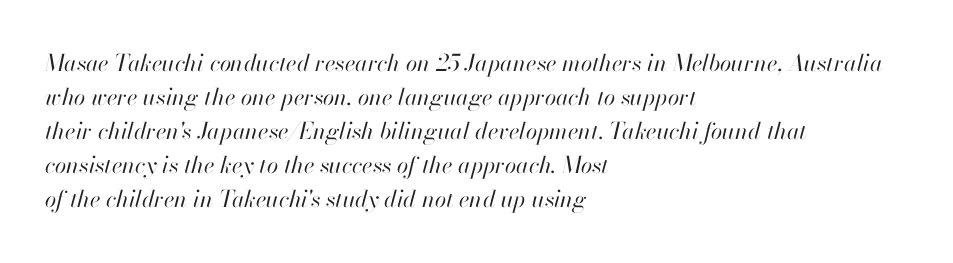
The designer left line spacing at the default. The cut favours lightness, reaching ordinary text weight at its darkest. Notice how the passage keeps a crisp vertical edge on the left only. Tracking value appears to be zero — textbook default spacing.
